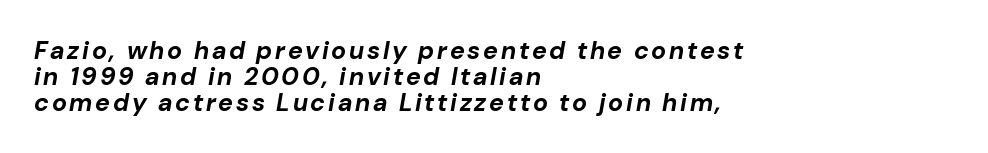
Q: Is the text bold? A: Yes.
Q: Is the text italic (slanted)? A: Yes, it leans right by about 10 degrees.
Q: Is the text underlined? A: No.
Q: How is the paragraph aligned? A: Left-aligned.
Q: Is the spacing between lines tight, normal or loose? A: Tight.
